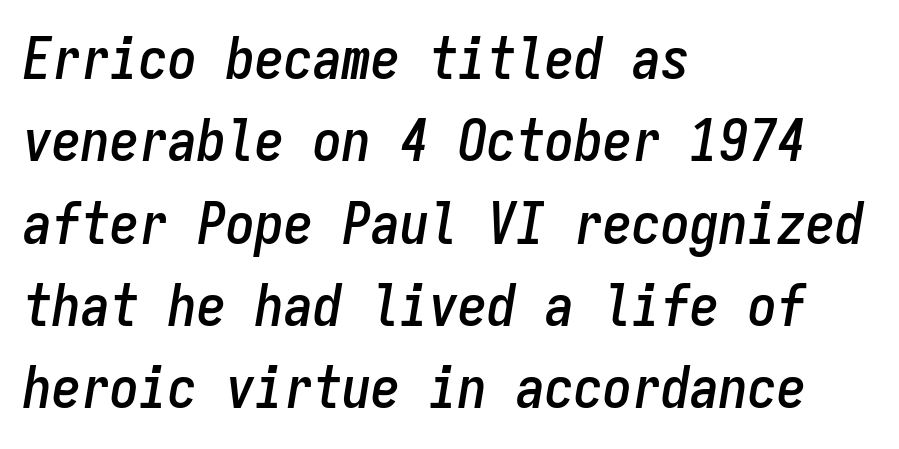
{"italic": "yes", "lean": "right", "slant_degrees": 9, "width": "condensed", "stroke_contrast": "low", "x_height": "medium", "monospaced": "yes", "underline": "no", "align": "left", "line_spacing": "normal", "line_spacing_ratio": 1.42, "letter_spacing": "normal", "letter_spacing_em": 0.0, "glyph_px": 58}
